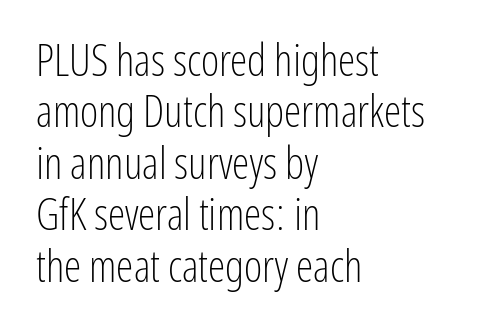
Q: Is the text bold? A: No.
Q: Is the text italic (slanted)? A: No, it is upright.
Q: Is the typeface a serif or a sans-serif typeface? A: Sans-serif.
Q: Is the text underlined? A: No.
Q: How is the paragraph aligned? A: Left-aligned.
Q: Is the spacing between letters normal or unusually wide? A: Normal.
Q: Width (condensed, normal, or wide)? A: Condensed.
Q: Stroke contrast? A: Low.
Q: x-height? A: Medium.
Q: Monospaced? A: No.
